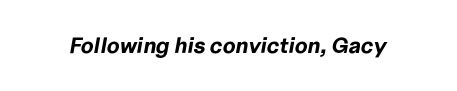
The image shows 22 px bold type, italic (leaning right); set normal letter spacing, not underlined.
